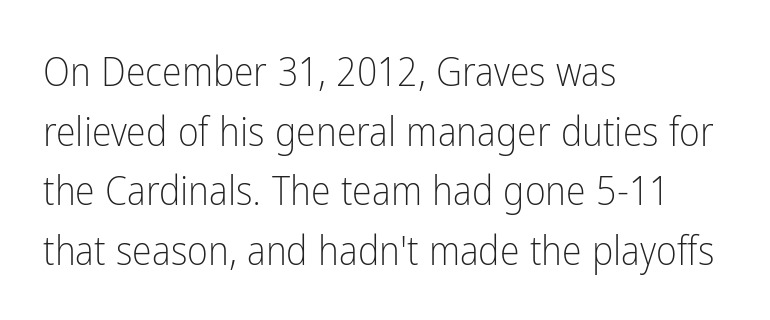
{"serif": "no", "italic": "no", "bold": "no", "weight": "light", "width": "condensed", "stroke_contrast": "low", "x_height": "medium", "monospaced": "no", "underline": "no", "align": "left", "line_spacing": "normal", "line_spacing_ratio": 1.49, "letter_spacing": "normal", "letter_spacing_em": 0.0, "glyph_px": 40}
